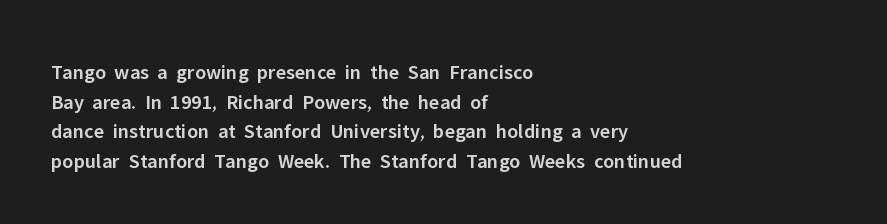
If you measured baseline to baseline, you'd find a middling distance. No italicization has been applied; the sample stays upright. If you drew a ruler down the left edge, every line would touch it. Has an underline been added? It has not. Semibold letterforms, between regular and bold. Here the glyphs are tracked normally, forming tight word shapes.
